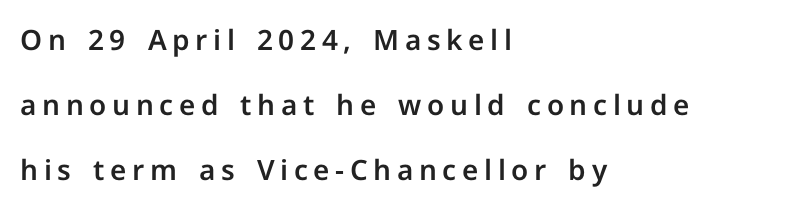
{"serif": "no", "italic": "no", "width": "normal", "stroke_contrast": "low", "x_height": "medium", "monospaced": "no", "underline": "no", "align": "left", "line_spacing": "loose", "line_spacing_ratio": 2.32, "letter_spacing": "wide", "letter_spacing_em": 0.2, "glyph_px": 28}
